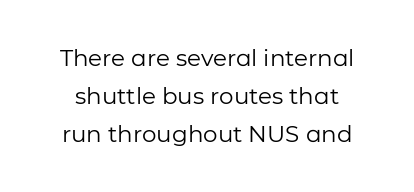
Has an underline been added? It has not. The font is comparable to plain body text, perhaps lighter. This is roman type, the default non-slanted kind. This block has exactly the height ordinary leading produces. The type is set solid horizontally, with unmodified tracking.
